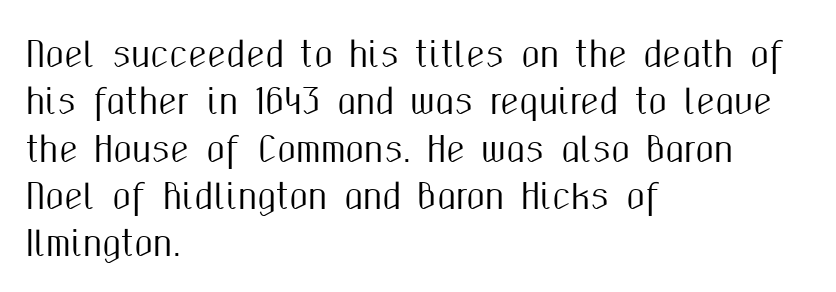
Q: Is the text italic (slanted)? A: No, it is upright.
Q: Is the typeface a serif or a sans-serif typeface? A: Sans-serif.
Q: Is the text underlined? A: No.
Q: How is the paragraph aligned? A: Left-aligned.
Q: Is the spacing between letters normal or unusually wide? A: Normal.
Q: Is the spacing between lines tight, normal or loose? A: Normal.
Q: Width (condensed, normal, or wide)? A: Condensed.
Q: Stroke contrast? A: Medium.
Q: x-height? A: Medium.
Q: Monospaced? A: No.
